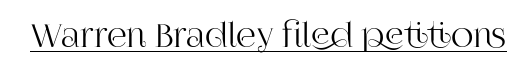
The image shows 31 px serif type, upright; set normal letter spacing, underlined; high stroke contrast and a large x-height.
